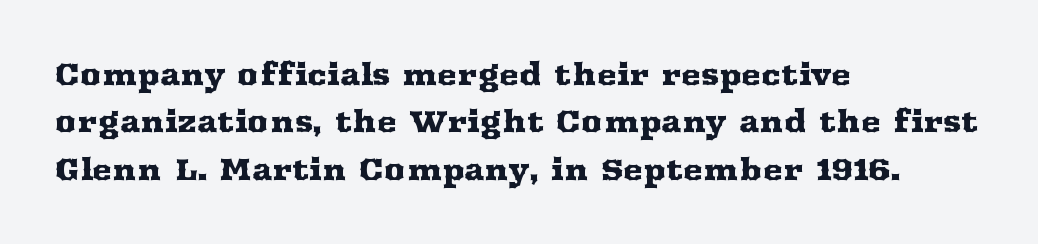
Observe the serifs anchoring each vertical stroke in this sample. Quick note: interline space is typical. The typography opts for an upright posture over an oblique one. The baseline area is clear. Caption: standard tracking, unaltered. Is this a fixed-width face? No — the glyphs have proportional, varying widths.
